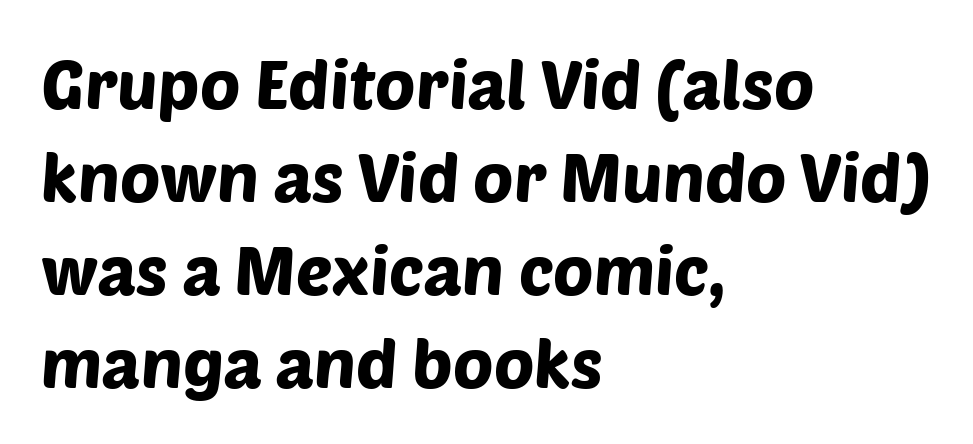
Q: Is the typeface a serif or a sans-serif typeface? A: Sans-serif.
Q: Is the text underlined? A: No.
Q: How is the paragraph aligned? A: Left-aligned.
Q: Is the spacing between letters normal or unusually wide? A: Normal.
Q: Is the spacing between lines tight, normal or loose? A: Normal.
Q: Width (condensed, normal, or wide)? A: Normal.
Q: Stroke contrast? A: Low.
Q: x-height? A: Large.
Q: Monospaced? A: No.
